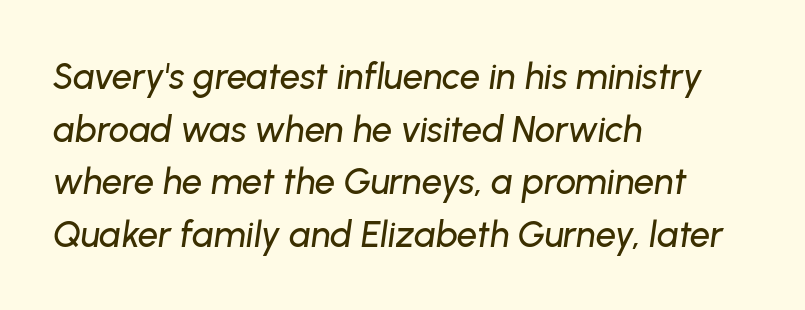
{"italic": "yes", "lean": "right", "slant_degrees": 8, "width": "normal", "stroke_contrast": "low", "x_height": "medium", "monospaced": "no", "underline": "no", "align": "left", "line_spacing": "normal", "line_spacing_ratio": 1.46, "letter_spacing": "normal", "letter_spacing_em": 0.0, "glyph_px": 36}
